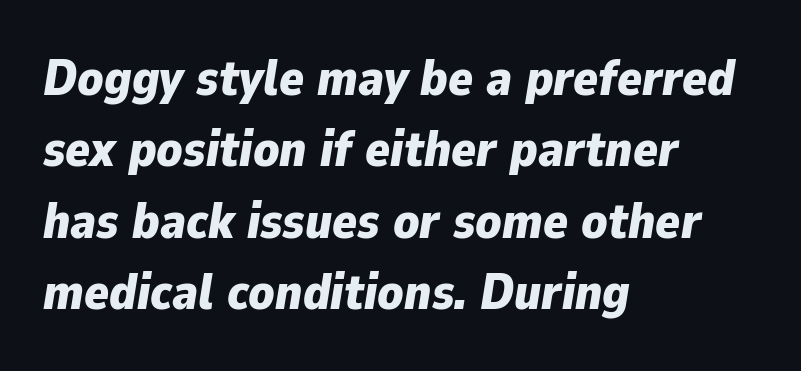
Q: Is the text bold? A: Yes.
Q: Is the text italic (slanted)? A: Yes, it leans right by about 9 degrees.
Q: Is the text underlined? A: No.
Q: How is the paragraph aligned? A: Left-aligned.
Q: Is the spacing between letters normal or unusually wide? A: Normal.
Q: Is the spacing between lines tight, normal or loose? A: Normal.
Q: Width (condensed, normal, or wide)? A: Normal.
Q: Stroke contrast? A: Low.
Q: x-height? A: Medium.
Q: Monospaced? A: No.
